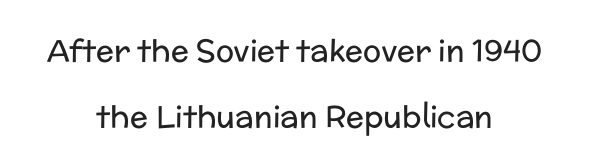
The image shows 30 px regular-weight sans-serif type, upright; set centered, loose line spacing (2.2x), normal letter spacing, not underlined; low stroke contrast and a medium x-height.
